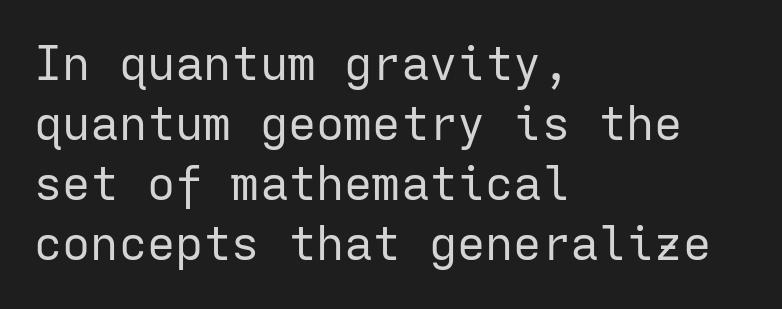
The gap between lines stays unmarked. The rendering uses a moderate line-height, typical for paragraphs. Every character here occupies the same horizontal width, giving the sample a typewriter-like rhythm. Layout note: lines flush left. The typeface has the unassuming heft of standard copy or less. Observe the absence of serifs on each vertical stroke in this sample.
